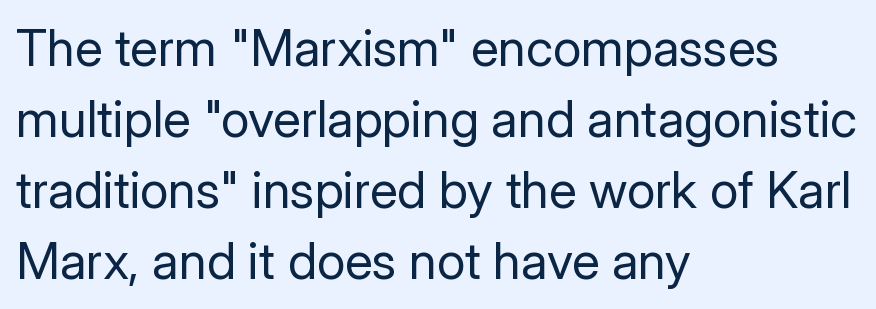
{"serif": "no", "italic": "no", "bold": "no", "weight": "regular", "width": "normal", "stroke_contrast": "low", "x_height": "medium", "monospaced": "no", "underline": "no", "align": "left", "line_spacing": "normal", "line_spacing_ratio": 1.39, "letter_spacing": "normal", "letter_spacing_em": 0.0, "glyph_px": 51}
